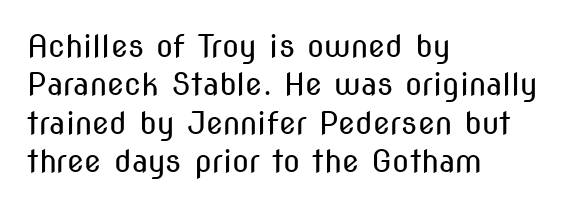
The image shows 31 px regular-weight, condensed sans-serif type, upright; set left-aligned, line spacing 1.24x, normal letter spacing, not underlined; medium stroke contrast and a medium x-height.
